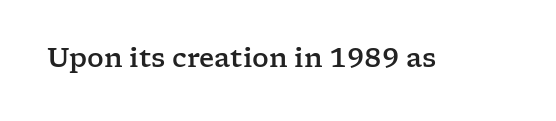
Q: Is the text italic (slanted)? A: No, it is upright.
Q: Is the text underlined? A: No.
Q: Is the spacing between letters normal or unusually wide? A: Normal.
